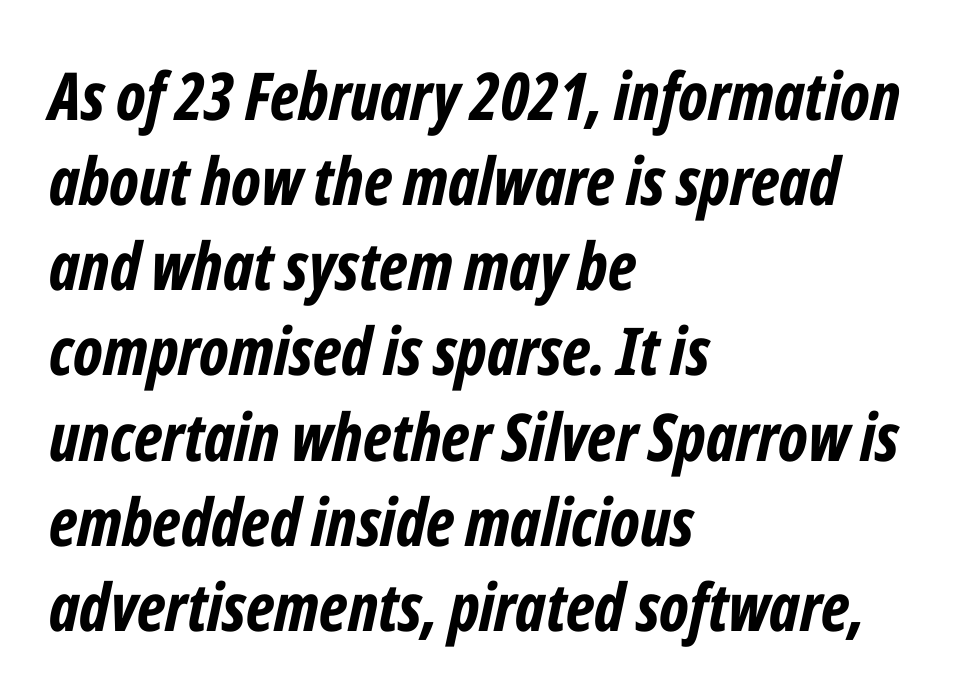
When letters slant like this, we call the style italic. Reading down the block, your eye returns to a fixed left position each line. Summary of vertical rhythm: regular, with standard interline spacing. Rule under the text: the space is simply empty.
